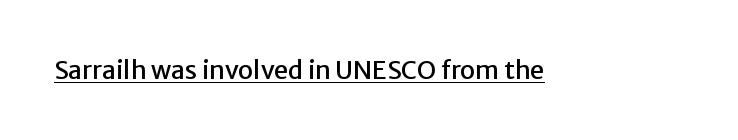
The image shows 25 px text type, upright; set normal letter spacing, underlined.
